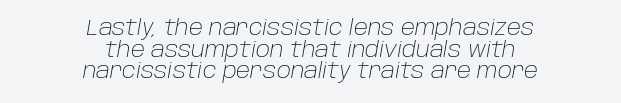
The setting favours the middle, as headings and verse often do. You can tell it's italic because the verticals aren't actually vertical. You could call the tracking neutral — neither tight nor loose. The letterforms sit at book weight or below.
